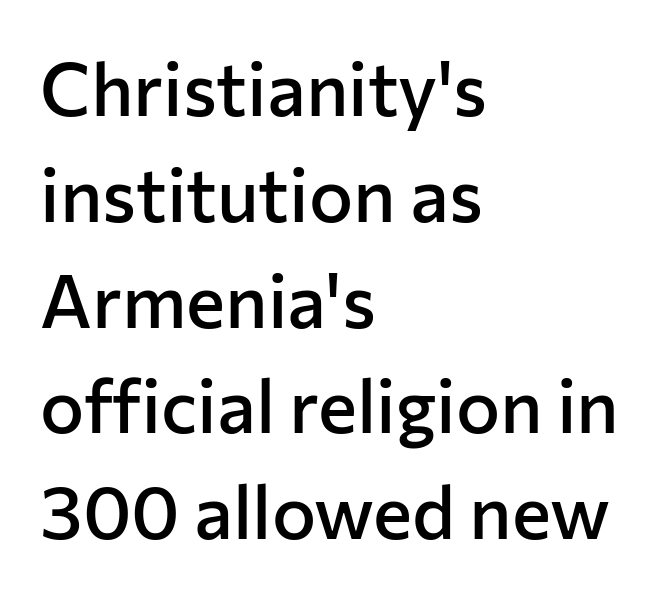
{"serif": "no", "italic": "no", "bold": "semi", "weight": "semibold", "width": "normal", "stroke_contrast": "low", "x_height": "medium", "monospaced": "no", "underline": "no", "align": "left", "line_spacing": "normal", "line_spacing_ratio": 1.43, "letter_spacing": "normal", "letter_spacing_em": 0.0, "glyph_px": 74}
